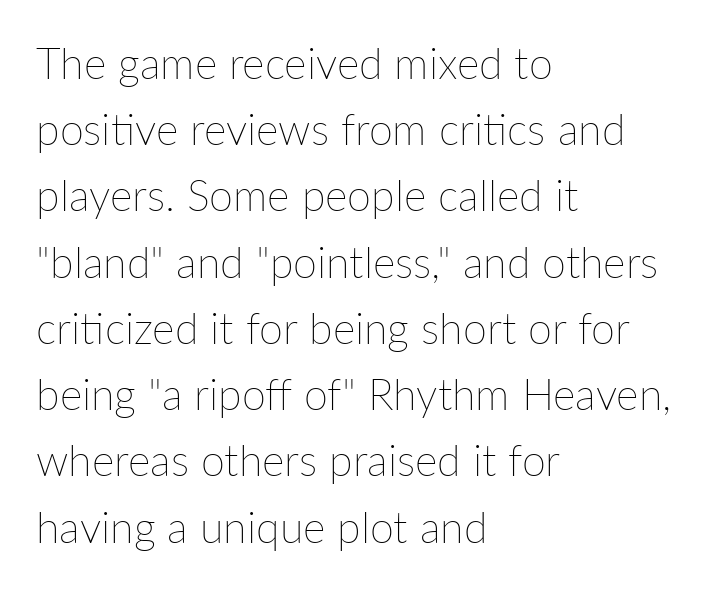
{"italic": "no", "bold": "no", "weight": "thin", "width": "normal", "stroke_contrast": "low", "x_height": "medium", "monospaced": "no", "underline": "no", "align": "left", "line_spacing": "normal", "line_spacing_ratio": 1.54, "letter_spacing": "normal", "letter_spacing_em": 0.0, "glyph_px": 43}
